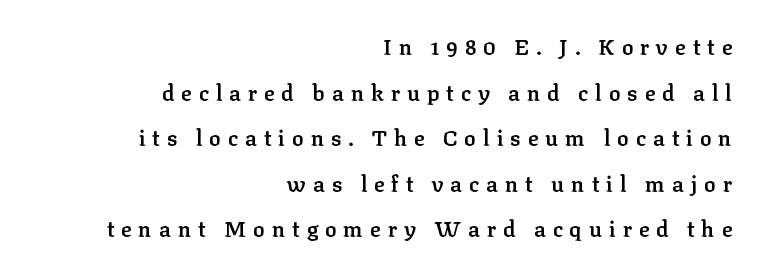
{"italic": "no", "bold": "semi", "underline": "no", "align": "right", "line_spacing": "loose", "line_spacing_ratio": 2.07, "letter_spacing": "wide", "letter_spacing_em": 0.31, "glyph_px": 22}
